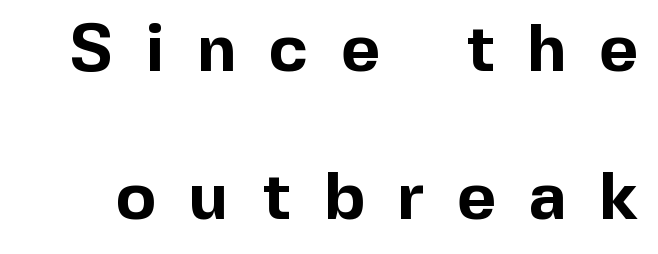
The image shows 67 px bold sans-serif type, upright; set loose line spacing (2.21x), unusually wide letter spacing (+0.49 em), not underlined; a medium x-height.
